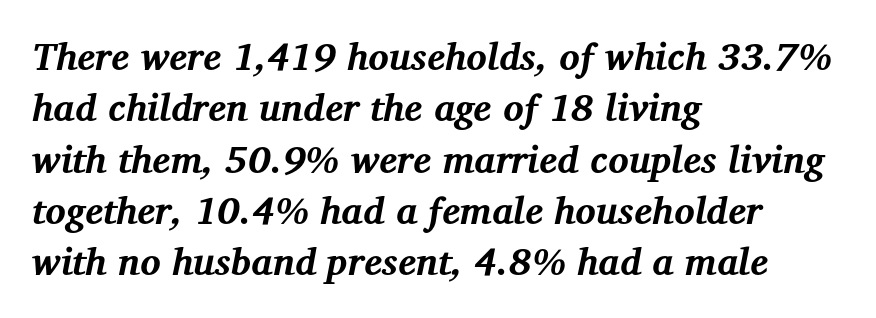
The image shows 38 px bold serif type, italic (leaning right); set left-aligned, normal line spacing (1.35x), normal letter spacing, not underlined; medium stroke contrast and a medium x-height.
